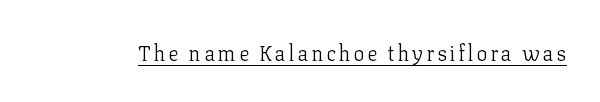
No extra ink here — the face is not bold. The rendered words wear a rule along their underside. Quick note: not italic, upright.
